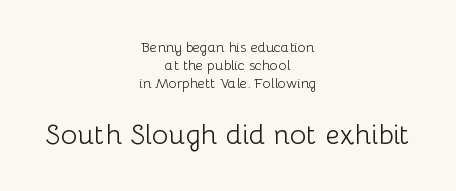
{"serif": "no", "italic": "no", "bold": "no", "weight": "light", "width": "normal", "stroke_contrast": "low", "x_height": "medium", "monospaced": "no", "underline": "no", "align": "center", "line_spacing": "normal", "line_spacing_ratio": 1.28, "letter_spacing": "normal", "letter_spacing_em": 0.0, "larger_block": "second", "size_ratio": 2.0, "glyph_px": 28}
